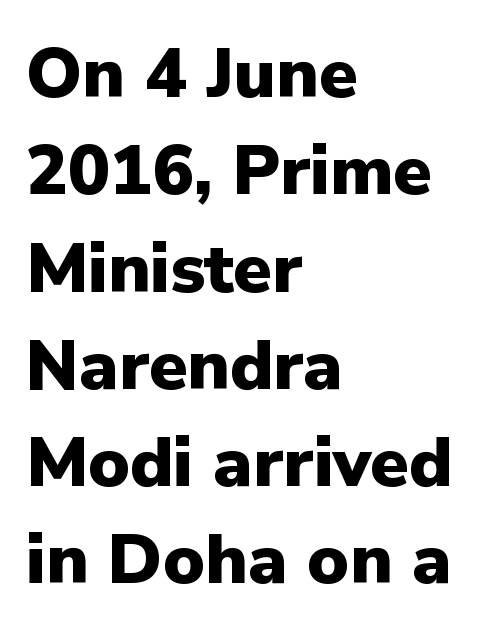
The image shows 70 px heavy sans-serif type, upright; set left-aligned, normal line spacing (1.39x), normal letter spacing, not underlined; low stroke contrast and a medium x-height.
